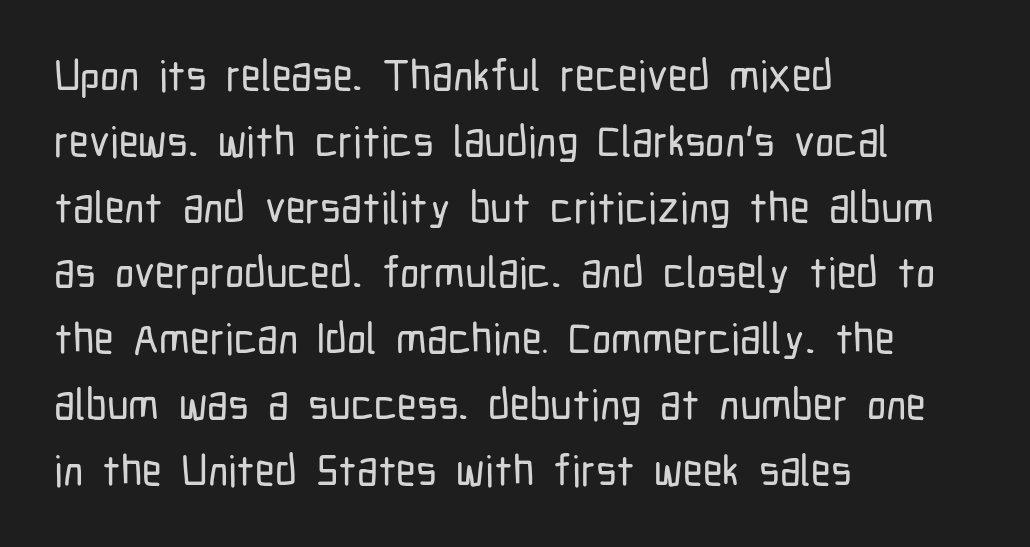
Q: Is the text italic (slanted)? A: No, it is upright.
Q: Is the typeface a serif or a sans-serif typeface? A: Sans-serif.
Q: Is the text underlined? A: No.
Q: How is the paragraph aligned? A: Left-aligned.
Q: Is the spacing between letters normal or unusually wide? A: Normal.
Q: Is the spacing between lines tight, normal or loose? A: Normal.
Q: Width (condensed, normal, or wide)? A: Condensed.
Q: Stroke contrast? A: Low.
Q: x-height? A: Medium.
Q: Monospaced? A: No.
